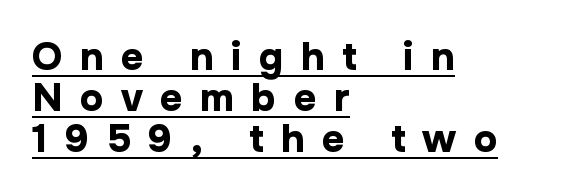
The image shows 39 px bold sans-serif type, upright; set left-aligned, tight line spacing (1.05x), unusually wide letter spacing (+0.45 em), underlined; low stroke contrast and a medium x-height.
